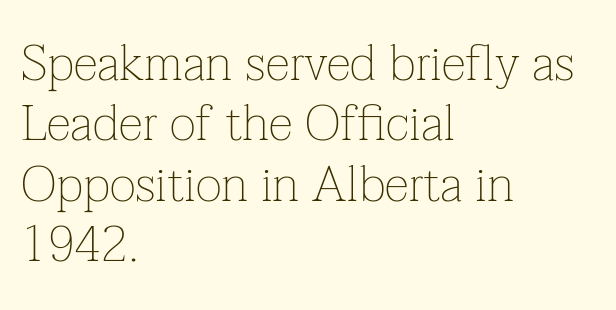
Q: Is the text bold? A: No.
Q: Is the text italic (slanted)? A: No, it is upright.
Q: Is the typeface a serif or a sans-serif typeface? A: Serif.
Q: Is the text underlined? A: No.
Q: How is the paragraph aligned? A: Left-aligned.
Q: Is the spacing between letters normal or unusually wide? A: Normal.
Q: Width (condensed, normal, or wide)? A: Normal.
Q: Stroke contrast? A: Low.
Q: x-height? A: Medium.
Q: Monospaced? A: No.
